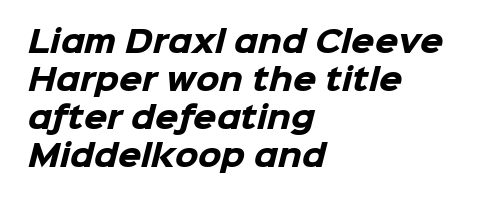
The designer went with a sans here, leaving each stem footless. Students, note that the glyphs here touch the page at normal intervals. The passage is arranged the way most books set body copy — flush left. Regarding leading, the lines here are spaced in the standard way. The rendering uses natural spacing where letterforms have individual widths.
